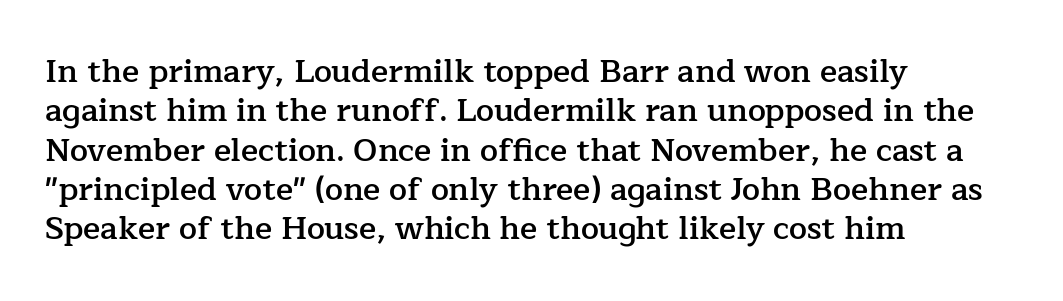
The image shows 32 px semibold serif type, upright; set left-aligned, line spacing 1.23x, normal letter spacing, not underlined; low stroke contrast and a medium x-height.
